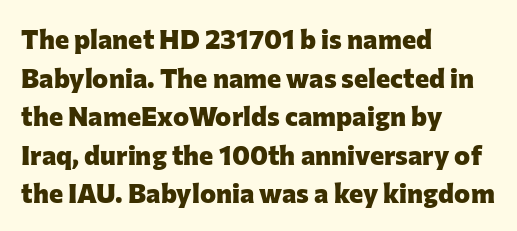
The image shows 27 px bold type, upright; set left-aligned, normal line spacing (1.43x), normal letter spacing, not underlined.
